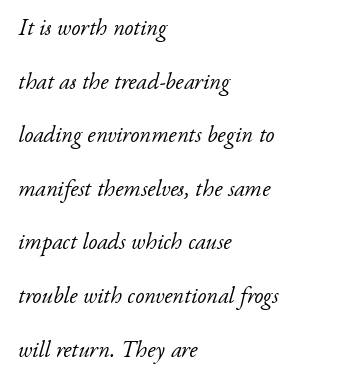
The leading is generous, giving the passage an open texture. Any mark beneath the type? The region is blank. Does extra space separate the letters? No, they use regular spacing. The text carries the slant typical of an italic or oblique font.
